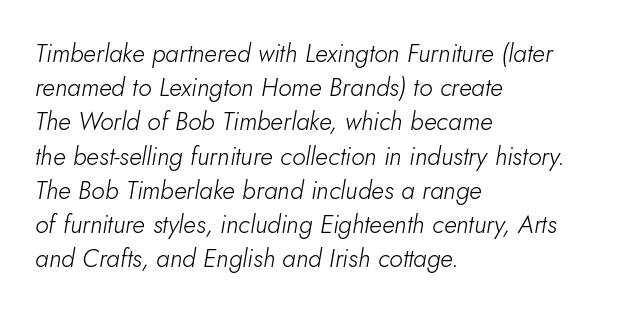
Q: Is the text bold? A: No.
Q: Is the text italic (slanted)? A: Yes, it leans right by about 10 degrees.
Q: Is the text underlined? A: No.
Q: How is the paragraph aligned? A: Left-aligned.
Q: Is the spacing between letters normal or unusually wide? A: Normal.
Q: Is the spacing between lines tight, normal or loose? A: Normal.
